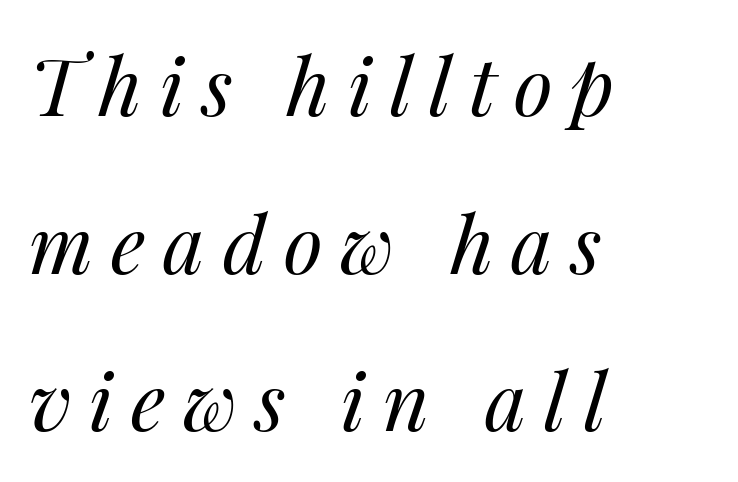
The image shows 80 px regular-weight type, italic (leaning right); set left-aligned, loose line spacing (1.97x), unusually wide letter spacing (+0.22 em), not underlined; medium stroke contrast and a medium x-height.
